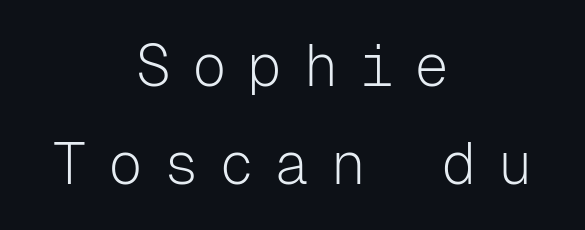
{"serif": "no", "italic": "no", "bold": "no", "weight": "light", "width": "normal", "stroke_contrast": "low", "x_height": "medium", "monospaced": "yes", "underline": "no", "align": "center", "line_spacing": "normal", "line_spacing_ratio": 1.69, "letter_spacing": "wide", "letter_spacing_em": 0.36, "glyph_px": 58}
